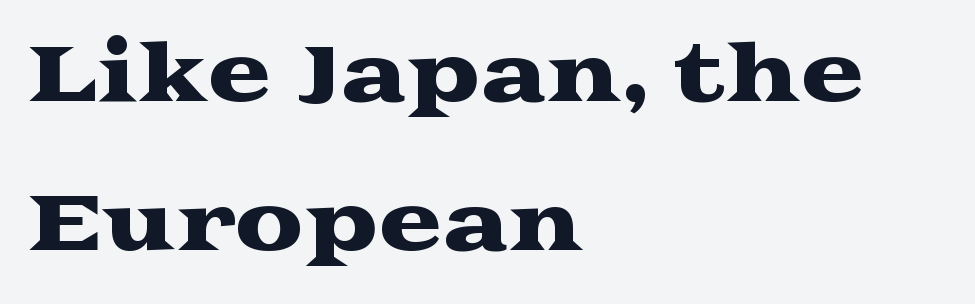
{"serif": "yes", "italic": "no", "width": "wide", "stroke_contrast": "medium", "x_height": "medium", "monospaced": "no", "underline": "no", "align": "left", "line_spacing": "loose", "line_spacing_ratio": 1.94, "letter_spacing": "normal", "letter_spacing_em": 0.0, "glyph_px": 77}
